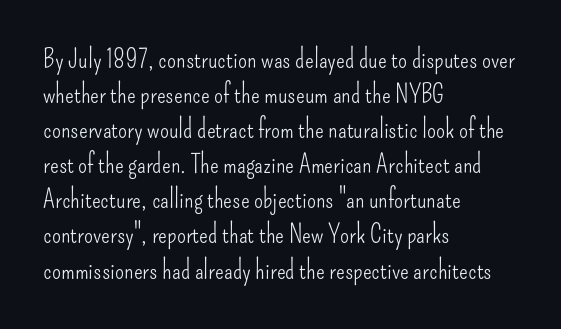
{"italic": "no", "bold": "no", "underline": "no", "align": "left", "line_spacing": "normal", "line_spacing_ratio": 1.35, "letter_spacing": "normal", "letter_spacing_em": 0.0, "glyph_px": 26}
